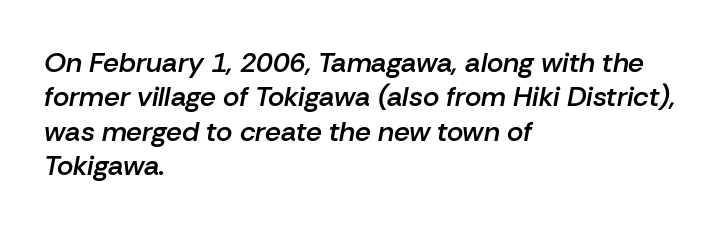
{"italic": "yes", "lean": "right", "slant_degrees": 10, "bold": "semi", "weight": "semibold", "width": "normal", "stroke_contrast": "low", "x_height": "medium", "monospaced": "no", "underline": "no", "align": "left", "line_spacing_ratio": 1.23, "letter_spacing": "normal", "letter_spacing_em": 0.0, "glyph_px": 28}
